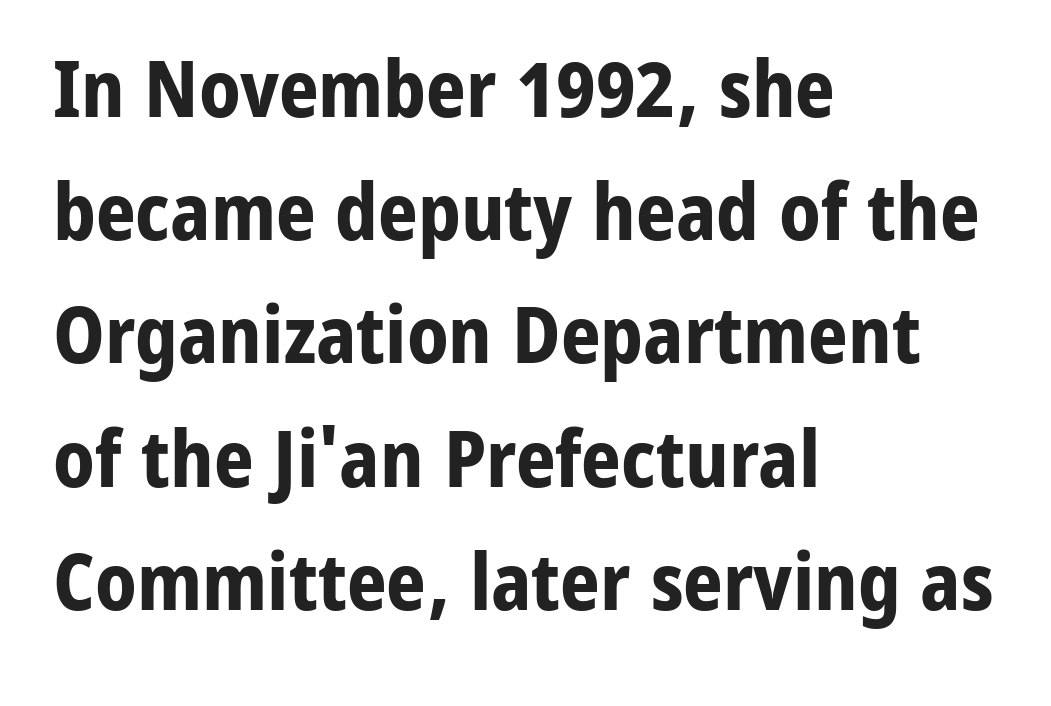
The image shows 78 px bold sans-serif type, upright; set left-aligned, normal line spacing (1.58x), normal letter spacing, not underlined; low stroke contrast and a medium x-height.
